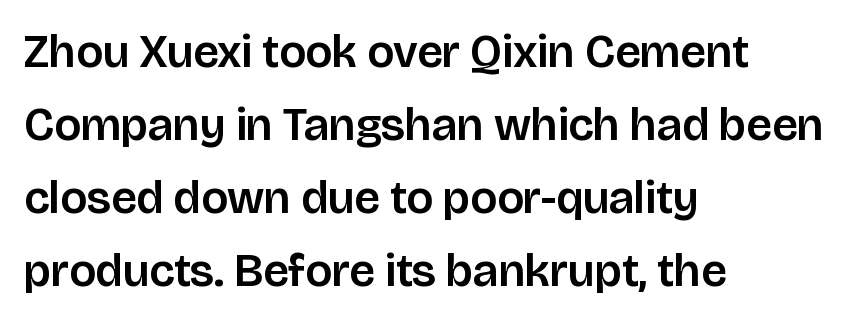
Q: Is the text italic (slanted)? A: No, it is upright.
Q: Is the typeface a serif or a sans-serif typeface? A: Sans-serif.
Q: Is the text underlined? A: No.
Q: How is the paragraph aligned? A: Left-aligned.
Q: Is the spacing between letters normal or unusually wide? A: Normal.
Q: Is the spacing between lines tight, normal or loose? A: Normal.
Q: Width (condensed, normal, or wide)? A: Normal.
Q: Stroke contrast? A: Low.
Q: x-height? A: Large.
Q: Monospaced? A: No.
